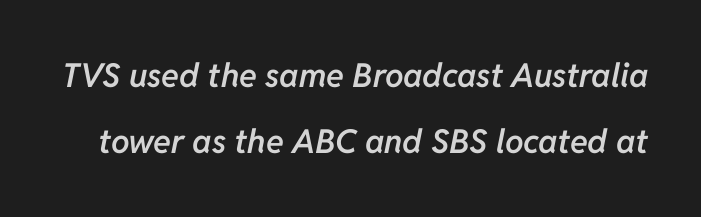
The image shows 33 px semibold type, italic (leaning right); set loose line spacing (2.01x), normal letter spacing, not underlined; low stroke contrast and a medium x-height.
